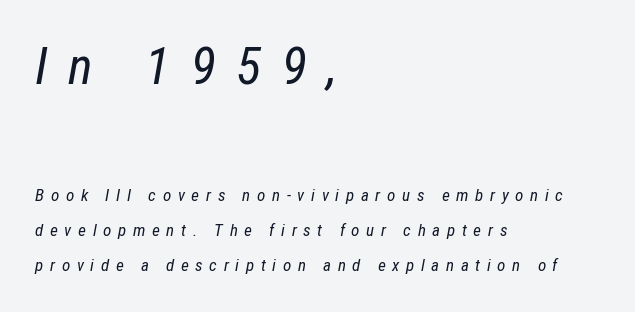
The image shows 52 px regular-weight, condensed type, italic (leaning right); set left-aligned, loose line spacing (2.08x), unusually wide letter spacing (+0.39 em), not underlined; the first (top) block is 3.06x larger; low stroke contrast and a medium x-height.
